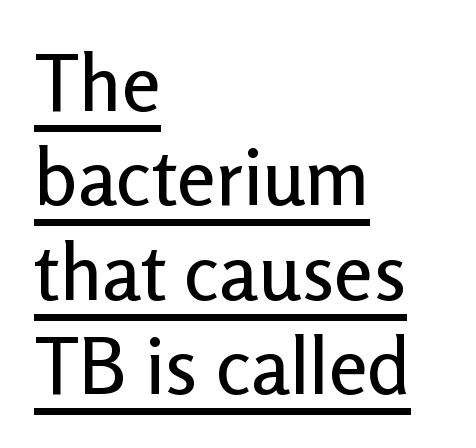
The image shows 78 px sans-serif type, upright; set left-aligned, line spacing 1.21x, normal letter spacing, underlined; low stroke contrast and a medium x-height.
